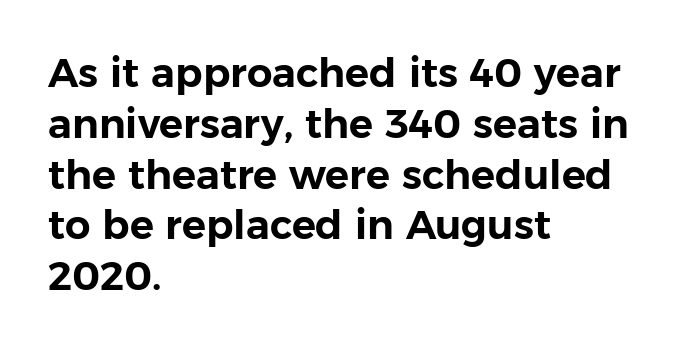
The text block is weighted toward the left margin, trailing off unevenly rightward. These lines were composed using upright roman letters. The line-height multiplier appears to be the usual default. How are the letters spaced? Ordinarily, with no added tracking.
